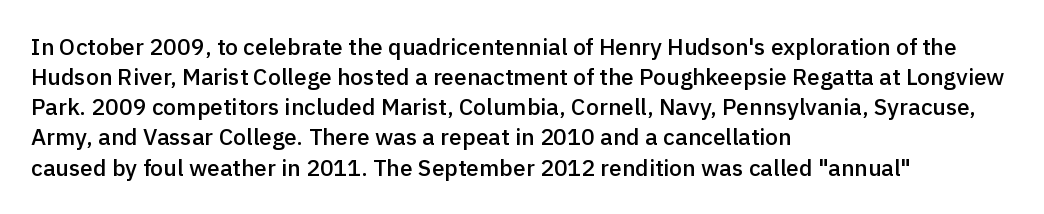
The image shows 23 px text type, upright; set left-aligned, normal line spacing (1.31x), normal letter spacing, not underlined.
